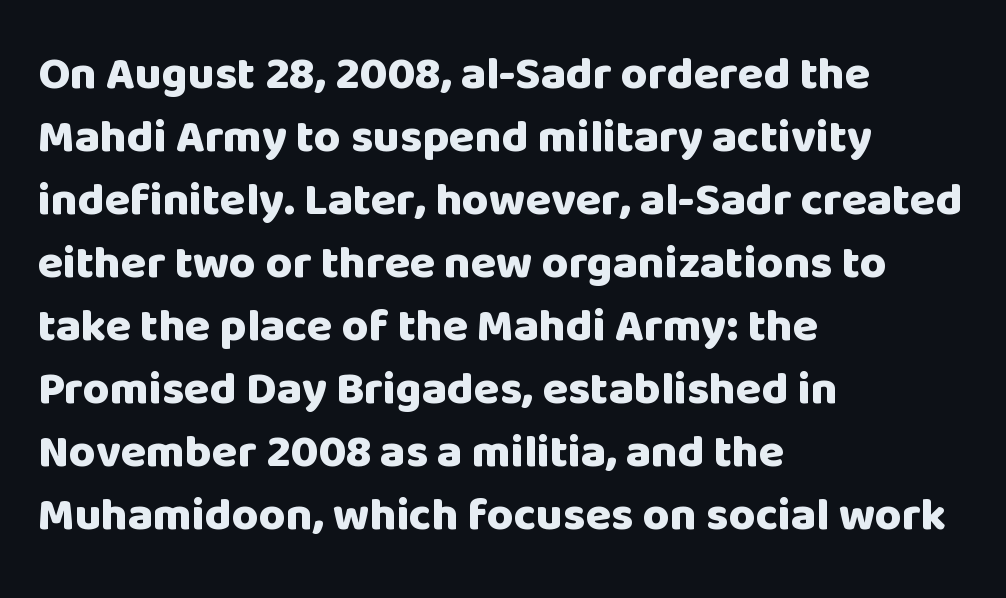
{"serif": "no", "italic": "no", "bold": "yes", "weight": "heavy", "width": "normal", "stroke_contrast": "low", "x_height": "large", "monospaced": "no", "underline": "no", "align": "left", "line_spacing": "normal", "line_spacing_ratio": 1.37, "letter_spacing": "normal", "letter_spacing_em": 0.0, "glyph_px": 46}
